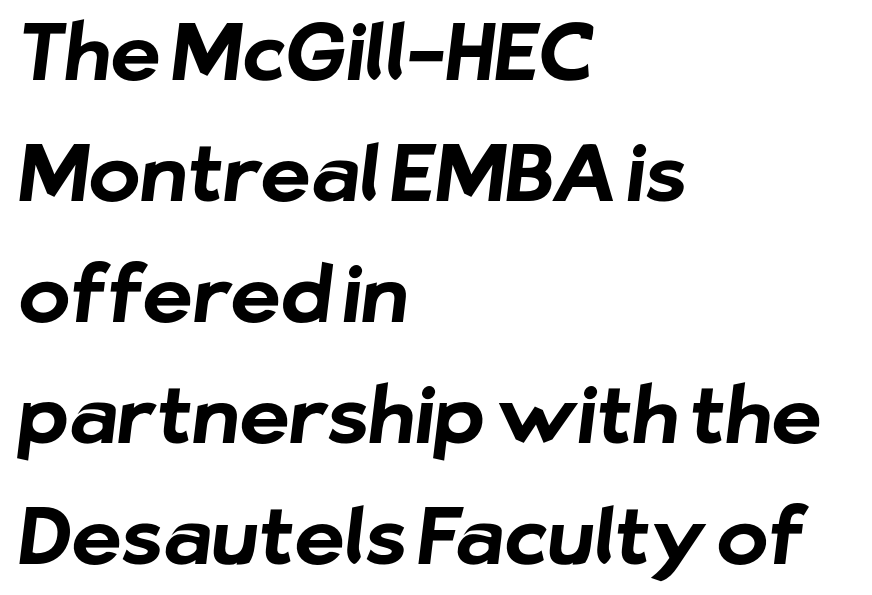
The image shows 78 px bold sans-serif type; set left-aligned, normal line spacing (1.55x), normal letter spacing, not underlined; low stroke contrast and a medium x-height.
